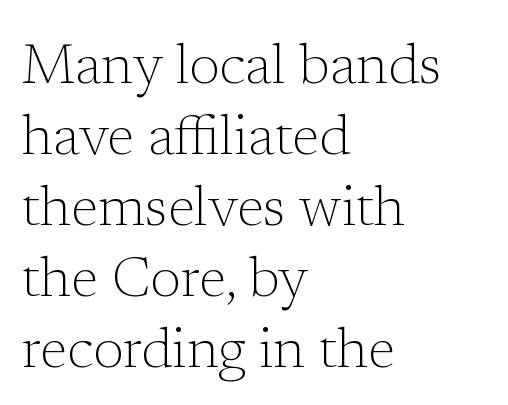
{"serif": "yes", "italic": "no", "bold": "no", "weight": "light", "width": "normal", "stroke_contrast": "low", "x_height": "medium", "monospaced": "no", "underline": "no", "align": "left", "line_spacing": "normal", "line_spacing_ratio": 1.27, "letter_spacing": "normal", "letter_spacing_em": 0.0, "glyph_px": 56}
